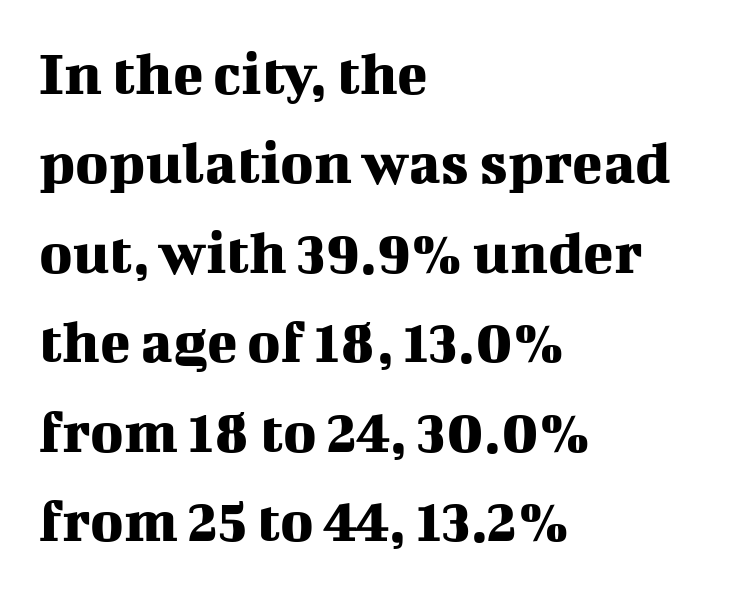
{"serif": "yes", "italic": "no", "width": "normal", "stroke_contrast": "medium", "x_height": "medium", "monospaced": "no", "underline": "no", "align": "left", "line_spacing": "normal", "line_spacing_ratio": 1.42, "letter_spacing": "normal", "letter_spacing_em": 0.0, "glyph_px": 63}
